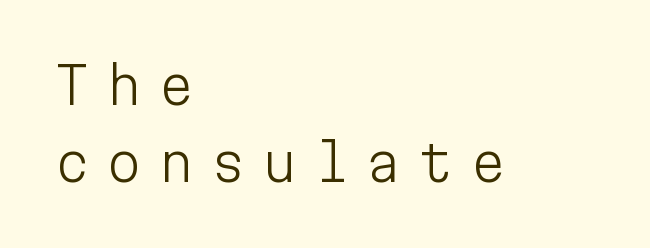
The image shows 51 px light sans-serif type, upright, monospaced; set left-aligned, normal line spacing (1.51x), unusually wide letter spacing (+0.32 em), not underlined; low stroke contrast and a medium x-height.
